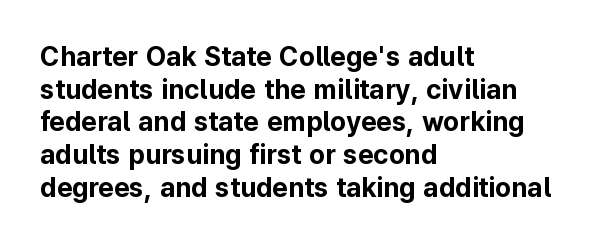
The image shows 27 px bold type, upright; set left-aligned, line spacing 1.21x, normal letter spacing, not underlined.
